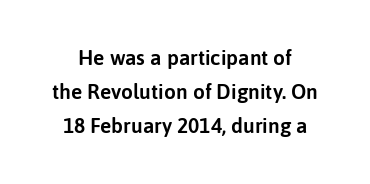
Q: Is the text italic (slanted)? A: No, it is upright.
Q: Is the text underlined? A: No.
Q: Is the spacing between letters normal or unusually wide? A: Normal.
Q: Is the spacing between lines tight, normal or loose? A: Normal.
